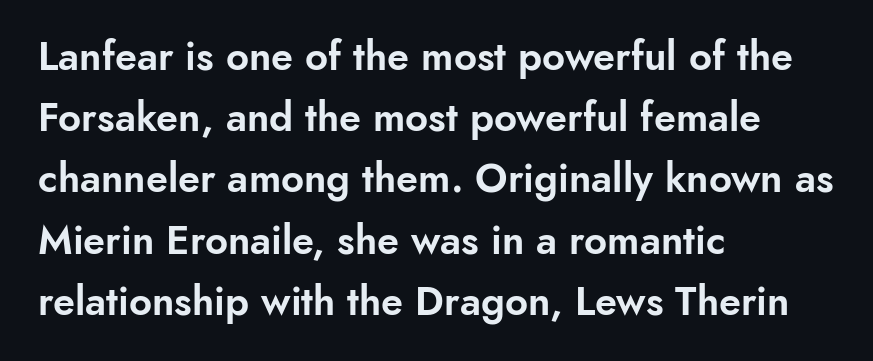
{"serif": "no", "italic": "no", "width": "normal", "stroke_contrast": "low", "x_height": "small", "monospaced": "no", "underline": "no", "align": "left", "line_spacing": "normal", "line_spacing_ratio": 1.53, "letter_spacing": "normal", "letter_spacing_em": 0.0, "glyph_px": 40}
